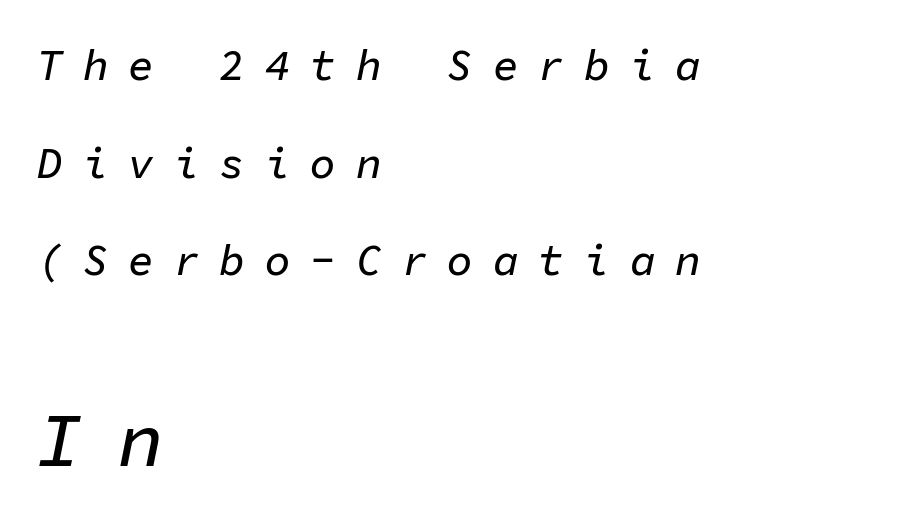
Do the characters align in a grid? Yes, the font is monospaced. Where is the straight margin? On the left. Lines of text with bare space underneath. A student would notice the bottom passage is typeset larger than what precedes it. The glyphs look as if they've been sheared to an angle. The tracking jumps out immediately: characters are airy and widely separated.
